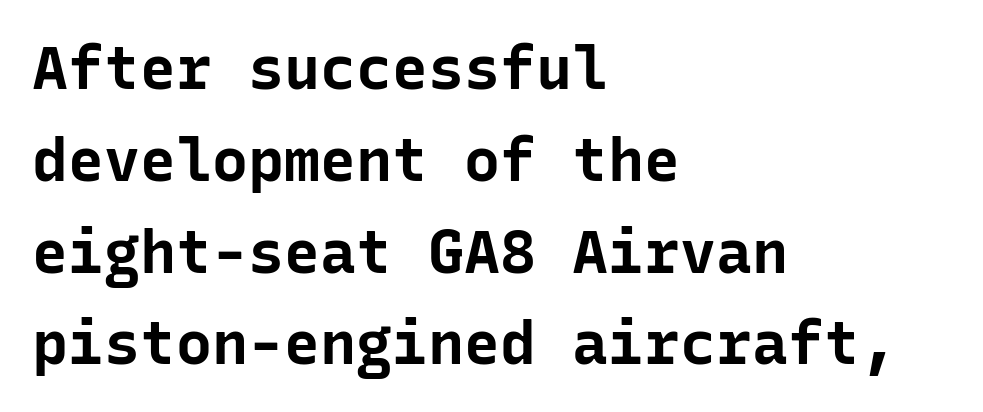
Rendered with straight, roman letterforms. The rendering uses a bold face; every stroke is thick and dark. Only glyphs here, with clear space below each row. Here the designer chose a console-style face with uniform glyph widths.
